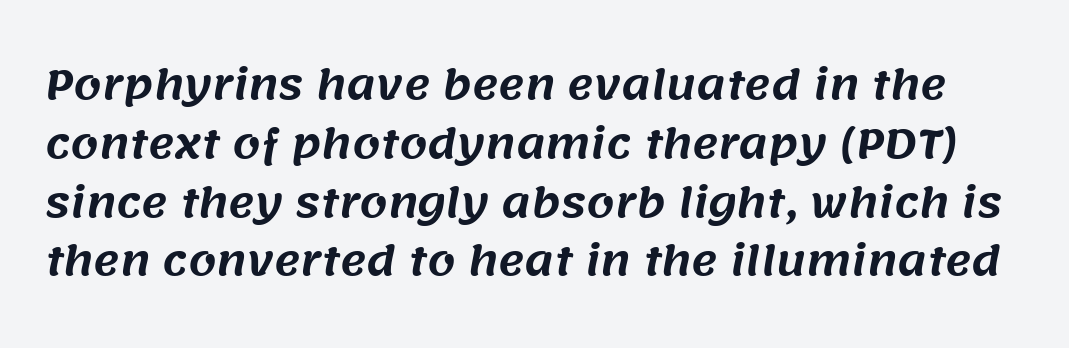
The image shows 40 px sans-serif type; set normal line spacing (1.47x), normal letter spacing, not underlined; medium stroke contrast and a large x-height.
